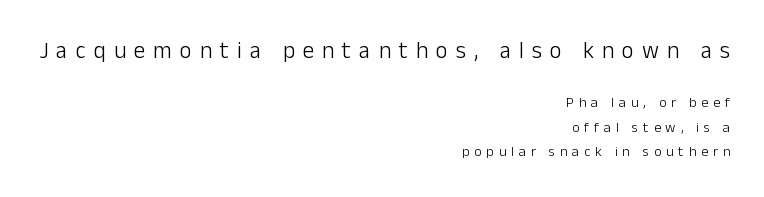
The image shows 23 px text type, upright; set right-aligned, line spacing 1.74x, unusually wide letter spacing (+0.35 em), not underlined; the first (top) block is 1.64x larger.
